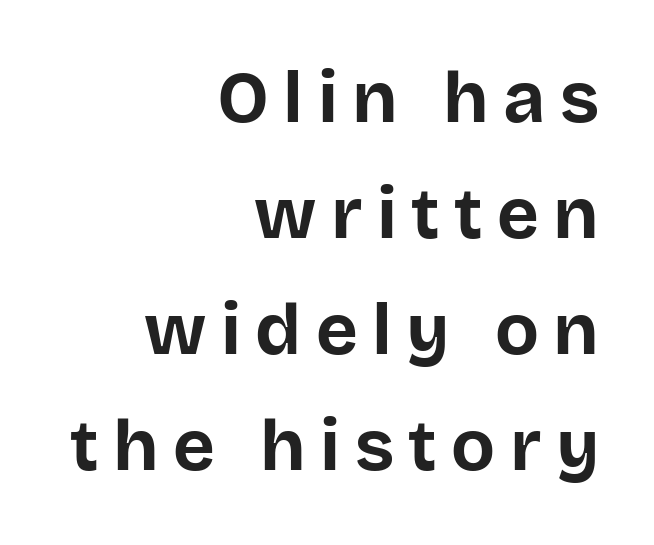
Q: Is the text bold? A: Yes.
Q: Is the text italic (slanted)? A: No, it is upright.
Q: Is the typeface a serif or a sans-serif typeface? A: Sans-serif.
Q: Is the text underlined? A: No.
Q: How is the paragraph aligned? A: Right-aligned.
Q: Is the spacing between letters normal or unusually wide? A: Unusually wide.
Q: Is the spacing between lines tight, normal or loose? A: Normal.
Q: Width (condensed, normal, or wide)? A: Normal.
Q: Stroke contrast? A: Low.
Q: x-height? A: Large.
Q: Monospaced? A: No.
